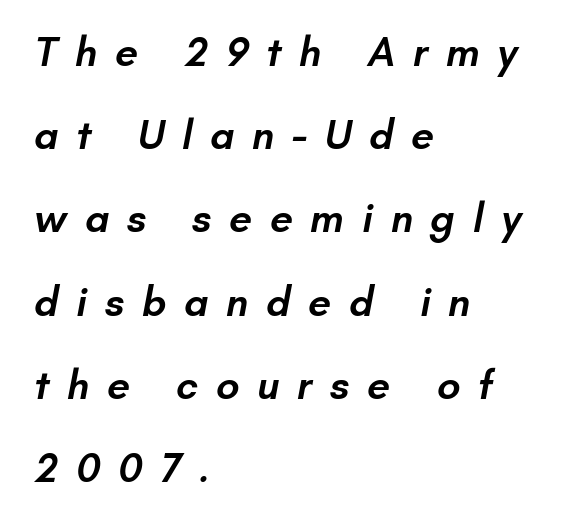
The rendering uses a semibold face; strokes are thickened but not to full bold. The space between consecutive lines is lavish. Underline: absent. This rendering widens character spacing well past its baseline value.
